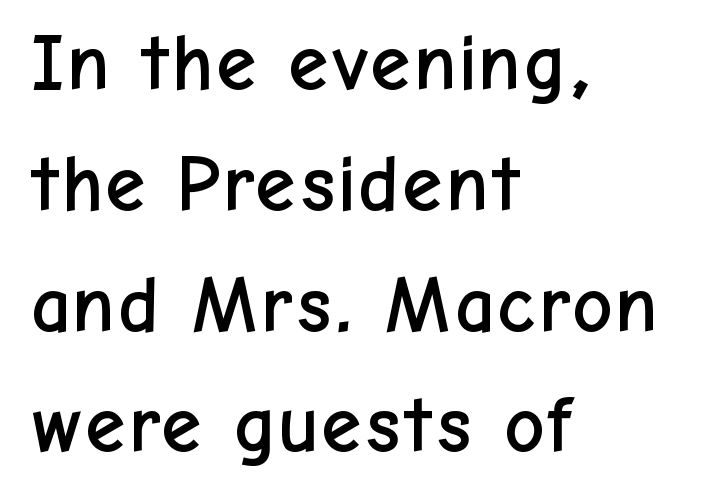
Q: Is the text italic (slanted)? A: No, it is upright.
Q: Is the typeface a serif or a sans-serif typeface? A: Sans-serif.
Q: Is the text underlined? A: No.
Q: How is the paragraph aligned? A: Left-aligned.
Q: Is the spacing between letters normal or unusually wide? A: Normal.
Q: Is the spacing between lines tight, normal or loose? A: Normal.
Q: Width (condensed, normal, or wide)? A: Normal.
Q: Stroke contrast? A: Low.
Q: x-height? A: Medium.
Q: Monospaced? A: No.
